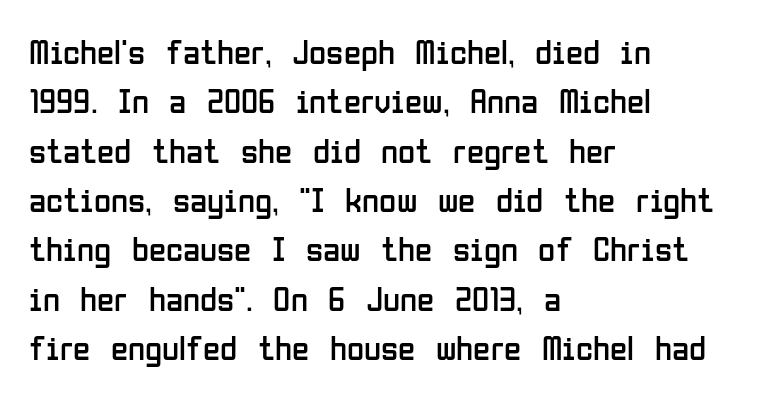
{"serif": "no", "italic": "no", "bold": "no", "weight": "regular", "width": "condensed", "stroke_contrast": "low", "x_height": "medium", "monospaced": "no", "underline": "no", "align": "left", "line_spacing": "normal", "line_spacing_ratio": 1.41, "letter_spacing": "normal", "letter_spacing_em": 0.0, "glyph_px": 35}
